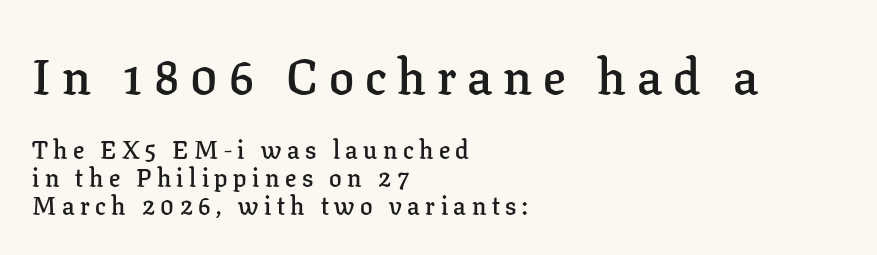
Q: Is the text bold? A: Semi-bold.
Q: Is the text italic (slanted)? A: No, it is upright.
Q: Is the typeface a serif or a sans-serif typeface? A: Serif.
Q: Is the text underlined? A: No.
Q: How is the paragraph aligned? A: Left-aligned.
Q: Is the spacing between letters normal or unusually wide? A: Unusually wide.
Q: Is the spacing between lines tight, normal or loose? A: Tight.
Q: Which block of text is set in a larger size, the first (top) or the second (bottom)? A: The first (top) one.
Q: Width (condensed, normal, or wide)? A: Normal.
Q: Stroke contrast? A: Low.
Q: x-height? A: Medium.
Q: Monospaced? A: No.
